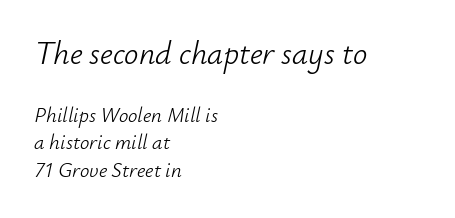
Q: Is the text bold? A: No.
Q: Is the text italic (slanted)? A: Yes, it leans right by about 12 degrees.
Q: Is the text underlined? A: No.
Q: How is the paragraph aligned? A: Left-aligned.
Q: Is the spacing between letters normal or unusually wide? A: Normal.
Q: Is the spacing between lines tight, normal or loose? A: Normal.
Q: Which block of text is set in a larger size, the first (top) or the second (bottom)? A: The first (top) one.
Q: Width (condensed, normal, or wide)? A: Normal.
Q: Stroke contrast? A: Low.
Q: x-height? A: Small.
Q: Monospaced? A: No.
